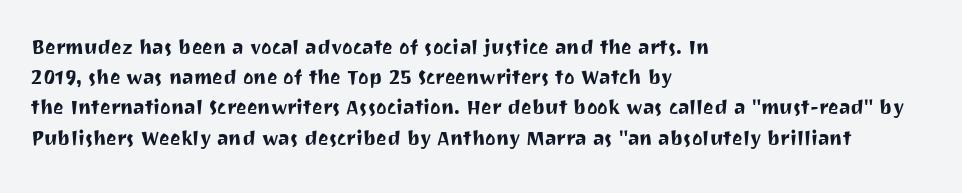
Q: Is the text italic (slanted)? A: No, it is upright.
Q: Is the text underlined? A: No.
Q: How is the paragraph aligned? A: Left-aligned.
Q: Is the spacing between letters normal or unusually wide? A: Normal.
